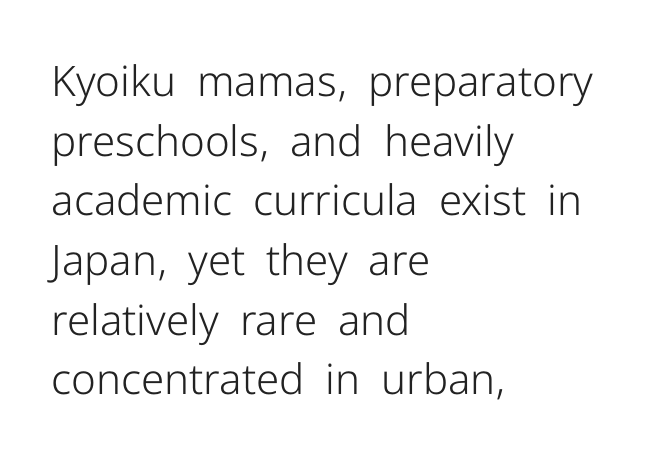
Q: Is the text bold? A: No.
Q: Is the text italic (slanted)? A: No, it is upright.
Q: Is the typeface a serif or a sans-serif typeface? A: Sans-serif.
Q: Is the text underlined? A: No.
Q: How is the paragraph aligned? A: Left-aligned.
Q: Is the spacing between letters normal or unusually wide? A: Normal.
Q: Is the spacing between lines tight, normal or loose? A: Normal.
Q: Width (condensed, normal, or wide)? A: Normal.
Q: Stroke contrast? A: Low.
Q: x-height? A: Medium.
Q: Monospaced? A: No.
